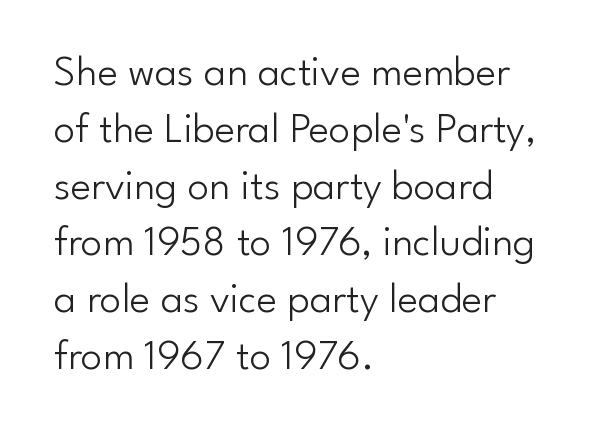
{"serif": "no", "italic": "no", "bold": "no", "weight": "light", "width": "normal", "stroke_contrast": "low", "x_height": "small", "monospaced": "no", "underline": "no", "align": "left", "line_spacing": "normal", "line_spacing_ratio": 1.32, "letter_spacing": "normal", "letter_spacing_em": 0.0, "glyph_px": 43}
